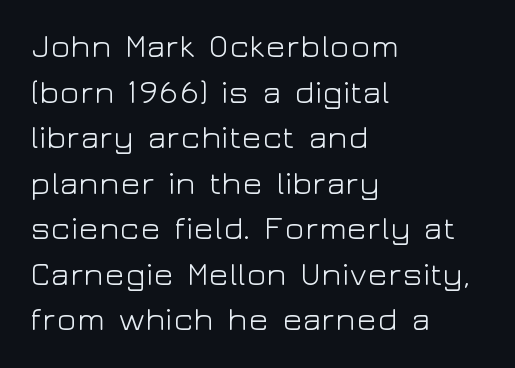
The image shows 33 px light, wide sans-serif type, upright; set left-aligned, normal line spacing (1.38x), normal letter spacing, not underlined; low stroke contrast and a medium x-height.
